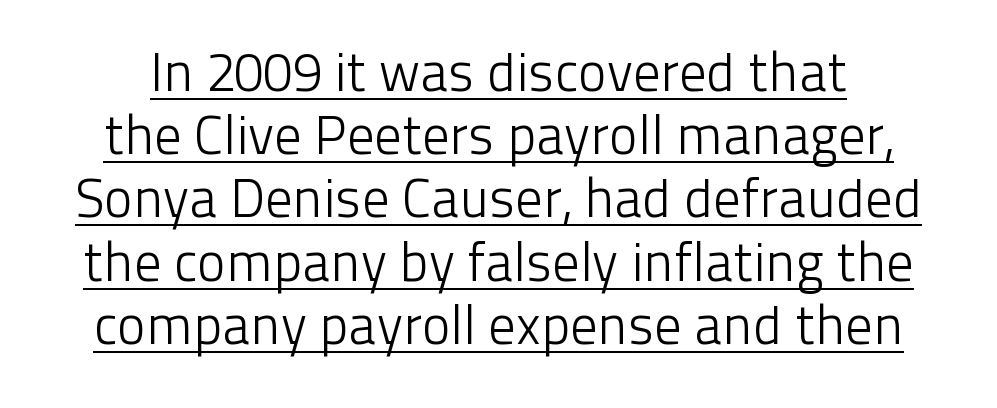
The image shows 54 px light sans-serif type, upright; set line spacing 1.17x, normal letter spacing, underlined; low stroke contrast and a medium x-height.
